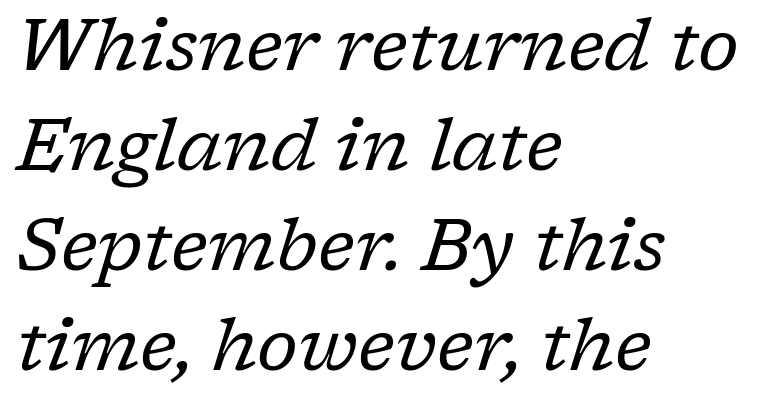
The image shows 73 px regular-weight serif type, italic (leaning right); set left-aligned, normal line spacing (1.37x), normal letter spacing, not underlined; low stroke contrast and a medium x-height.
